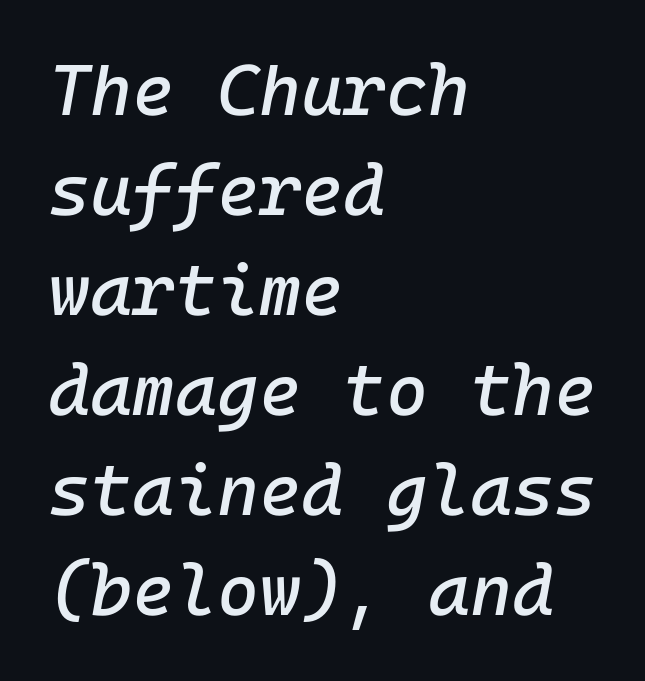
Q: Is the text italic (slanted)? A: Yes, it leans right by about 10 degrees.
Q: Is the text underlined? A: No.
Q: How is the paragraph aligned? A: Left-aligned.
Q: Is the spacing between letters normal or unusually wide? A: Normal.
Q: Is the spacing between lines tight, normal or loose? A: Normal.
Q: Width (condensed, normal, or wide)? A: Normal.
Q: Stroke contrast? A: Low.
Q: x-height? A: Medium.
